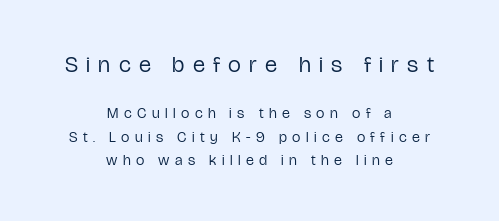
Tall strokes in this sample are plumb rather than angled. Is the letter spacing exaggerated? Yes — the characters are pushed far apart. Evenly set lines give the paragraph a standard silhouette. Type size steps down from the first block to the second. Ink coverage per letter is moderate at most. The gap between lines stays unmarked.
